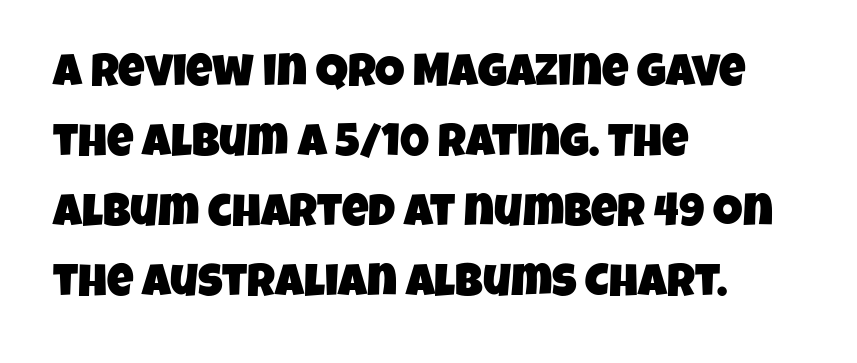
{"serif": "no", "width": "condensed", "stroke_contrast": "low", "x_height": "large", "monospaced": "no", "underline": "no", "align": "left", "line_spacing": "normal", "line_spacing_ratio": 1.52, "letter_spacing": "normal", "letter_spacing_em": 0.0, "glyph_px": 46}
